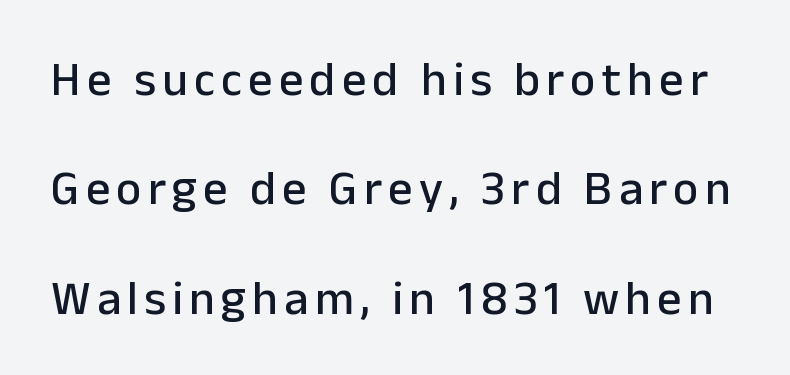
Q: Is the text italic (slanted)? A: No, it is upright.
Q: Is the typeface a serif or a sans-serif typeface? A: Sans-serif.
Q: Is the text underlined? A: No.
Q: Is the spacing between lines tight, normal or loose? A: Loose.
Q: Width (condensed, normal, or wide)? A: Normal.
Q: Stroke contrast? A: Low.
Q: x-height? A: Medium.
Q: Monospaced? A: No.
